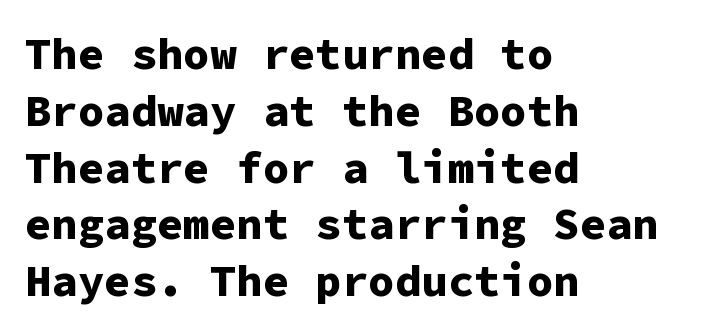
{"serif": "no", "italic": "no", "bold": "yes", "weight": "bold", "width": "normal", "stroke_contrast": "low", "x_height": "medium", "monospaced": "yes", "underline": "no", "align": "left", "line_spacing": "normal", "line_spacing_ratio": 1.29, "letter_spacing": "normal", "letter_spacing_em": 0.0, "glyph_px": 44}
